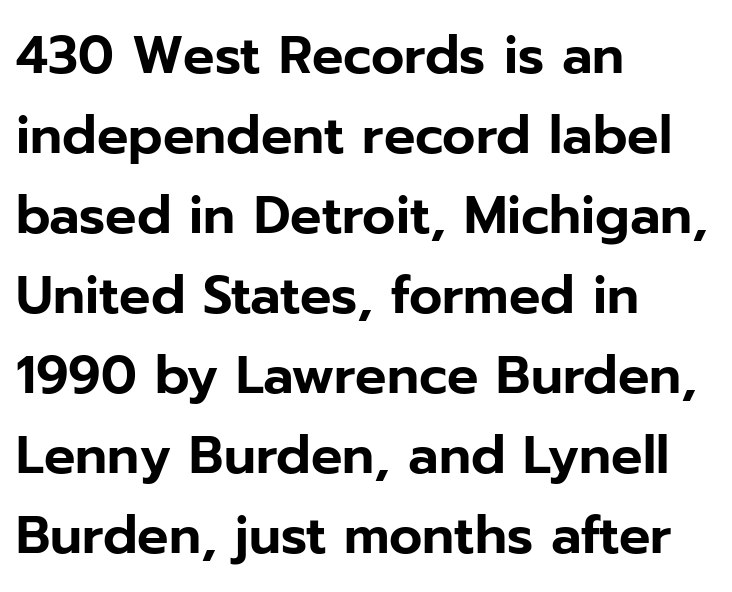
{"serif": "no", "italic": "no", "width": "normal", "stroke_contrast": "low", "x_height": "medium", "monospaced": "no", "underline": "no", "align": "left", "line_spacing": "normal", "line_spacing_ratio": 1.54, "letter_spacing": "normal", "letter_spacing_em": 0.0, "glyph_px": 52}
